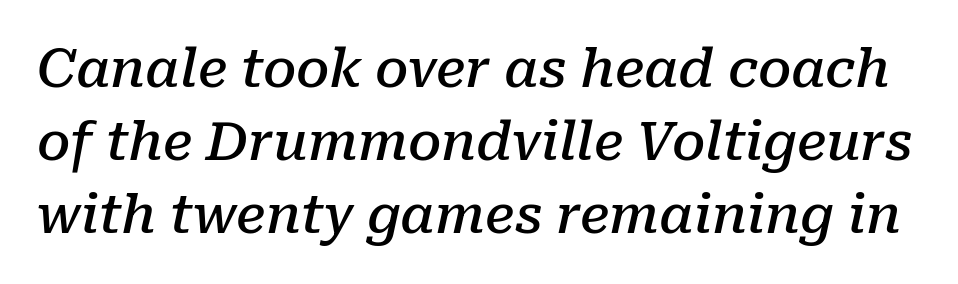
The image shows 53 px semibold serif type, italic (leaning right); set normal line spacing (1.38x), normal letter spacing, not underlined; low stroke contrast and a medium x-height.
